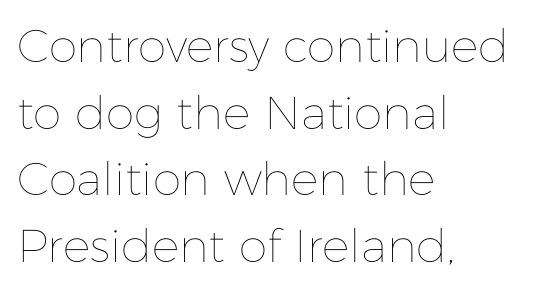
The image shows 46 px thin type, upright; set left-aligned, normal line spacing (1.45x), normal letter spacing, not underlined; low stroke contrast and a medium x-height.
